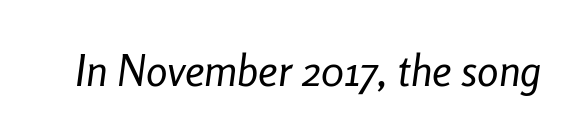
Each word holds together tightly as a unit, with standard inter-letter gaps. The face used here has a pronounced slope to its letters. Vertical stems look standard width or narrower in stroke. Each row of text sits above clean, open space. You could not count columns in this text — the font is proportionally spaced.
